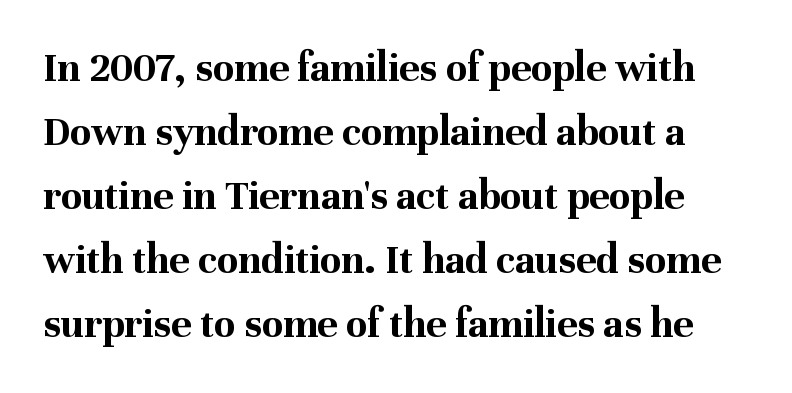
Q: Is the text bold? A: Yes.
Q: Is the text italic (slanted)? A: No, it is upright.
Q: Is the typeface a serif or a sans-serif typeface? A: Serif.
Q: Is the text underlined? A: No.
Q: Is the spacing between letters normal or unusually wide? A: Normal.
Q: Is the spacing between lines tight, normal or loose? A: Normal.
Q: Width (condensed, normal, or wide)? A: Normal.
Q: Stroke contrast? A: Medium.
Q: x-height? A: Medium.
Q: Monospaced? A: No.
